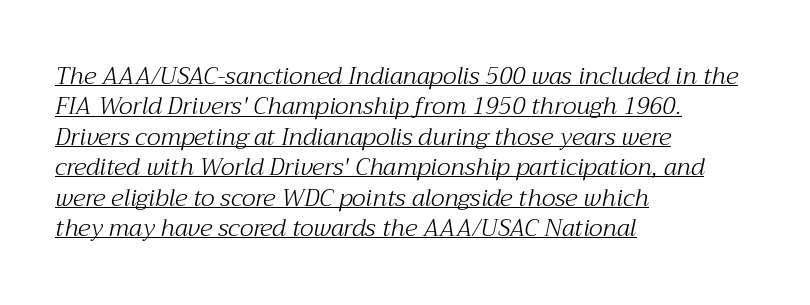
{"italic": "yes", "lean": "right", "slant_degrees": 12, "bold": "no", "underline": "yes", "align": "left", "line_spacing": "normal", "line_spacing_ratio": 1.27, "letter_spacing": "normal", "letter_spacing_em": 0.0, "glyph_px": 24}
